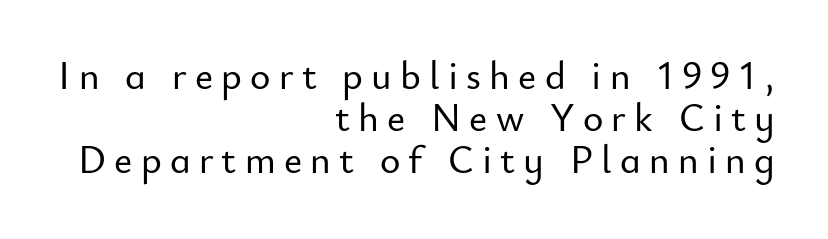
Q: Is the text italic (slanted)? A: No, it is upright.
Q: Is the typeface a serif or a sans-serif typeface? A: Sans-serif.
Q: Is the text underlined? A: No.
Q: How is the paragraph aligned? A: Right-aligned.
Q: Is the spacing between letters normal or unusually wide? A: Unusually wide.
Q: Is the spacing between lines tight, normal or loose? A: Tight.
Q: Width (condensed, normal, or wide)? A: Normal.
Q: Stroke contrast? A: Low.
Q: x-height? A: Small.
Q: Monospaced? A: No.
